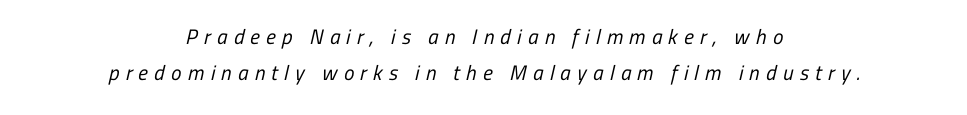
{"bold": "no", "underline": "no", "align": "center", "line_spacing_ratio": 1.73, "letter_spacing": "wide", "letter_spacing_em": 0.3, "glyph_px": 21}
